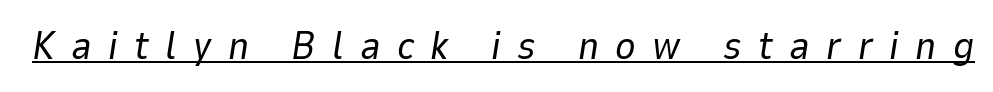
Q: Is the text bold? A: No.
Q: Is the text italic (slanted)? A: Yes, it leans right by about 9 degrees.
Q: Is the text underlined? A: Yes.
Q: Is the spacing between letters normal or unusually wide? A: Unusually wide.
Q: Width (condensed, normal, or wide)? A: Normal.
Q: Stroke contrast? A: Low.
Q: x-height? A: Medium.
Q: Monospaced? A: No.
